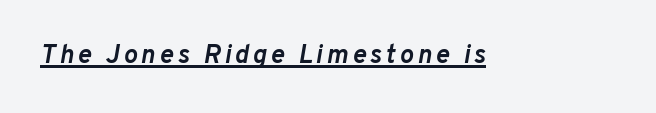
{"italic": "yes", "lean": "right", "slant_degrees": 10, "bold": "yes", "underline": "yes", "glyph_px": 26}
